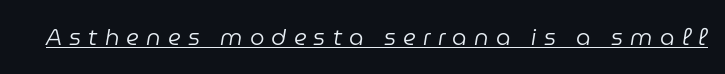
{"italic": "yes", "lean": "right", "slant_degrees": 9, "bold": "no", "underline": "yes", "letter_spacing": "wide", "letter_spacing_em": 0.31, "glyph_px": 23}
